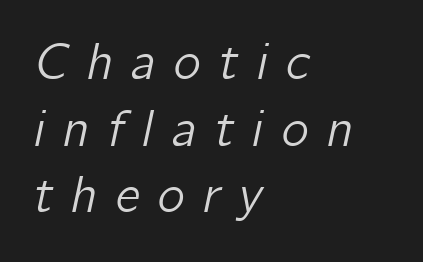
Q: Is the text italic (slanted)? A: Yes, it leans right by about 12 degrees.
Q: Is the text underlined? A: No.
Q: How is the paragraph aligned? A: Left-aligned.
Q: Is the spacing between letters normal or unusually wide? A: Unusually wide.
Q: Is the spacing between lines tight, normal or loose? A: Normal.
Q: Width (condensed, normal, or wide)? A: Normal.
Q: Stroke contrast? A: Low.
Q: x-height? A: Medium.
Q: Monospaced? A: No.
